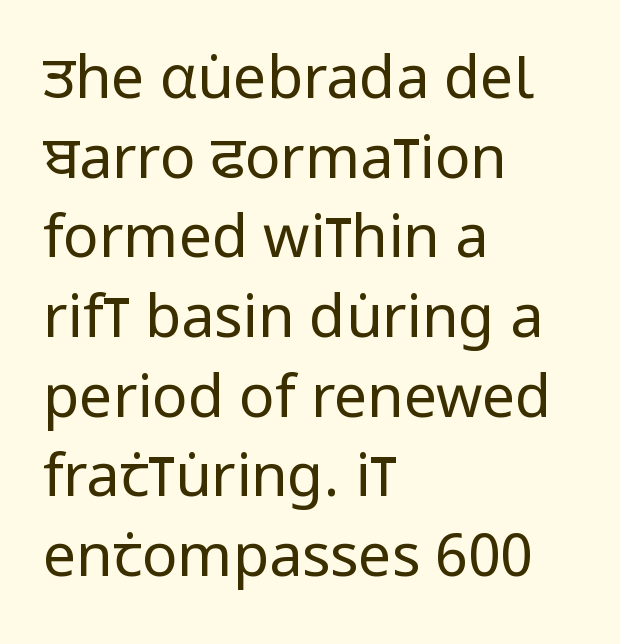
{"serif": "no", "italic": "no", "bold": "no", "weight": "regular", "width": "condensed", "stroke_contrast": "low", "x_height": "large", "monospaced": "no", "underline": "no", "align": "left", "line_spacing": "normal", "line_spacing_ratio": 1.35, "letter_spacing": "normal", "letter_spacing_em": 0.0, "glyph_px": 59}
